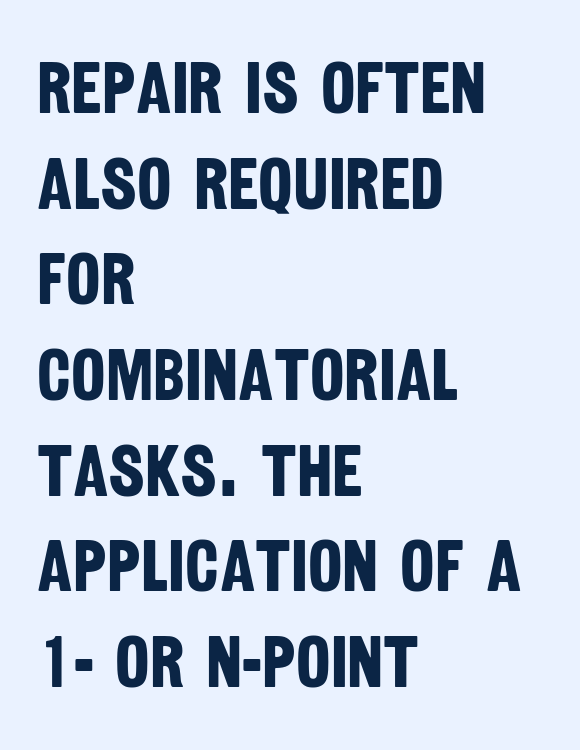
{"serif": "no", "bold": "yes", "weight": "bold", "width": "condensed", "stroke_contrast": "low", "x_height": "large", "monospaced": "no", "underline": "no", "align": "left", "line_spacing": "normal", "line_spacing_ratio": 1.31, "letter_spacing": "normal", "letter_spacing_em": 0.0, "glyph_px": 73}
